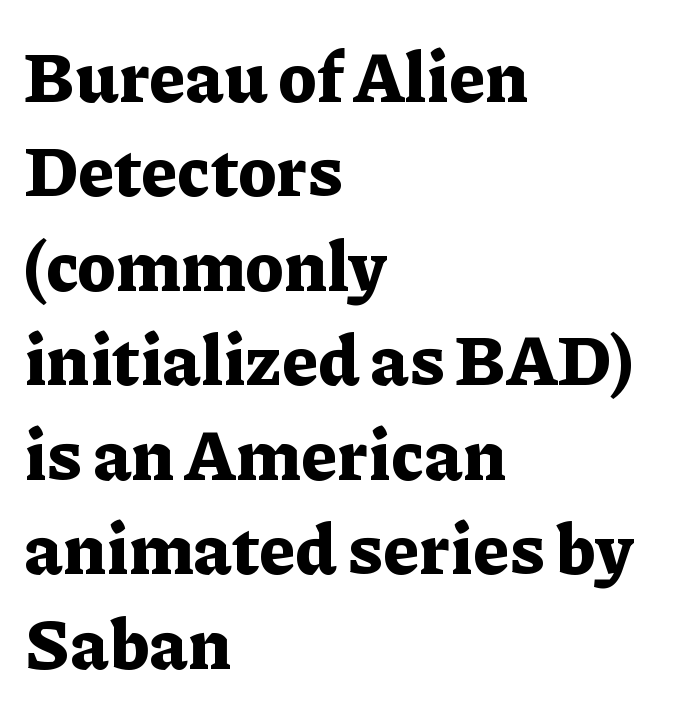
The image shows 70 px bold serif type, upright; set left-aligned, normal line spacing (1.35x), normal letter spacing, not underlined; low stroke contrast and a medium x-height.
